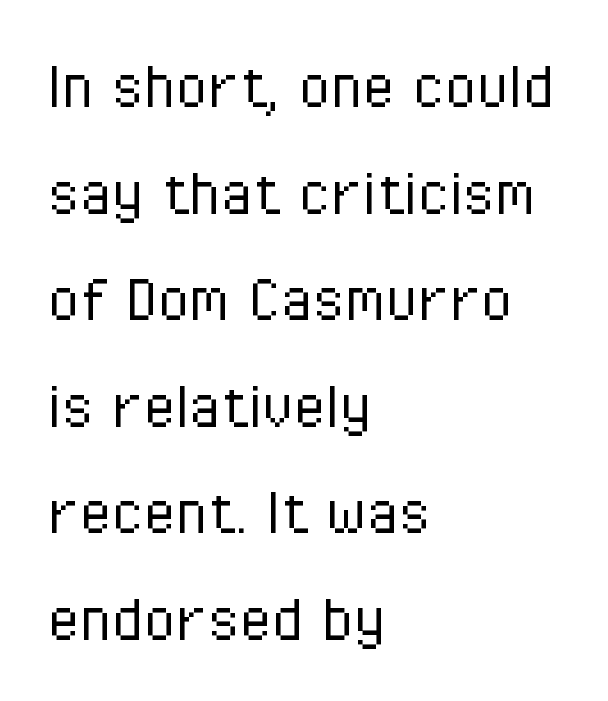
Leading matches the norm, producing a regular column. Posture: vertical. Does the copy run flush right? No — it runs flush left. Descender tails drop into unmarked territory. The tracking reads as untouched default to a designer's eye.
